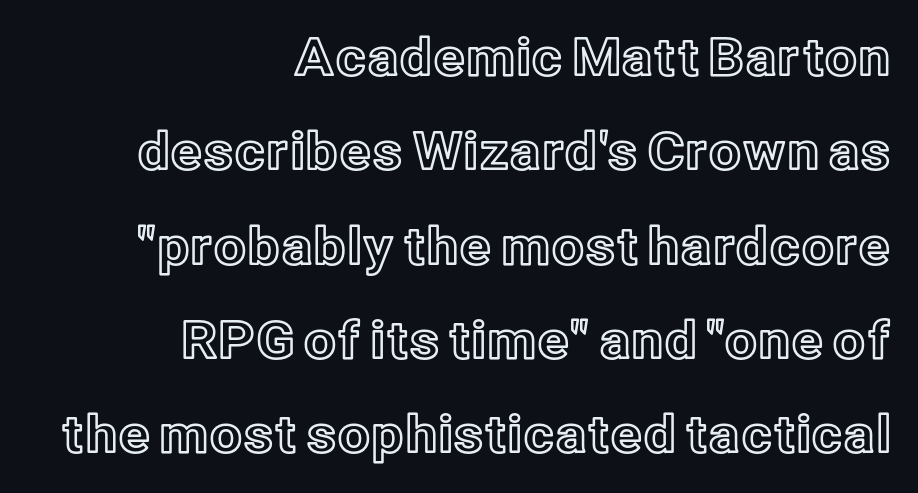
The image shows 51 px text type, upright; set right-aligned, line spacing 1.85x, normal letter spacing, not underlined; a medium x-height.
